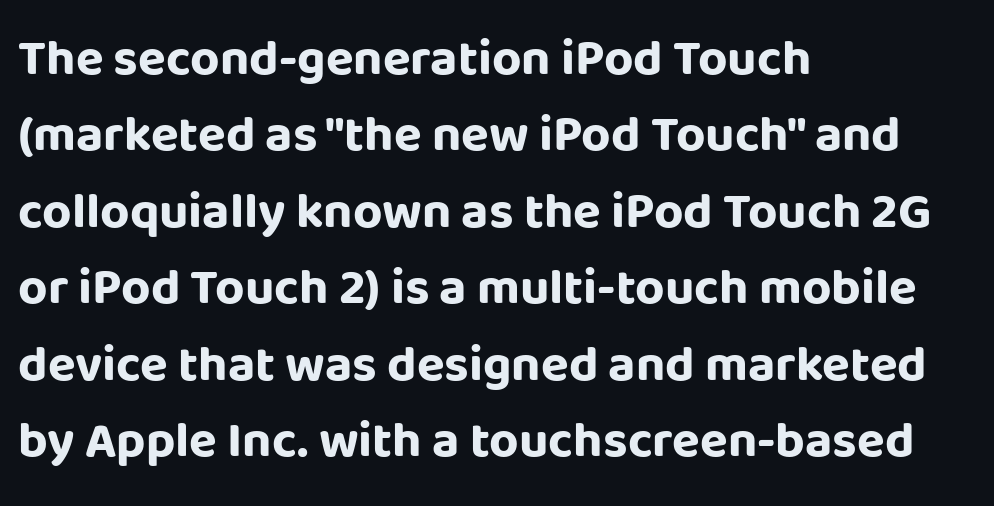
The image shows 51 px bold sans-serif type, upright; set left-aligned, normal line spacing (1.5x), normal letter spacing, not underlined; low stroke contrast and a large x-height.
